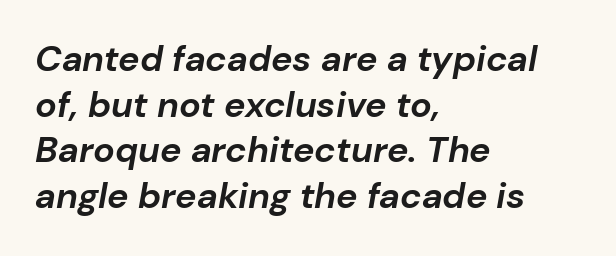
This rendering features lettering with no underline. Thick stems and heavy bowls — unmistakably bold. You could not count columns in this text — the font is proportionally spaced. The typography opts for an oblique posture over an upright one. Nothing unusual about the tracking: characters are spaced as the font intends.
